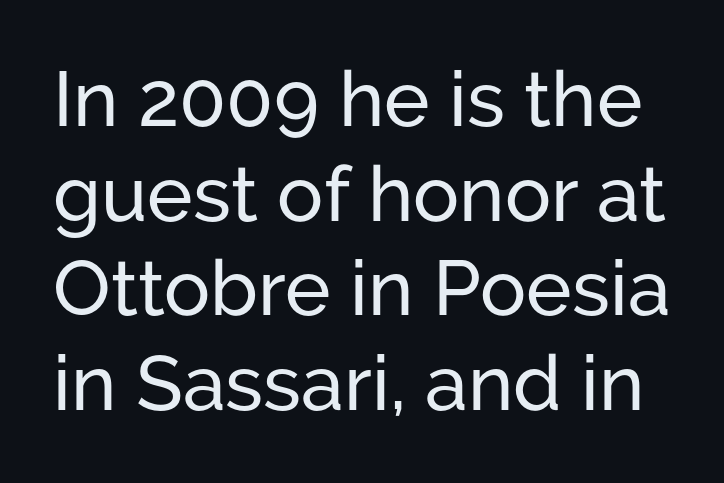
The image shows 77 px sans-serif type, upright; set line spacing 1.23x, normal letter spacing, not underlined; low stroke contrast and a medium x-height.
